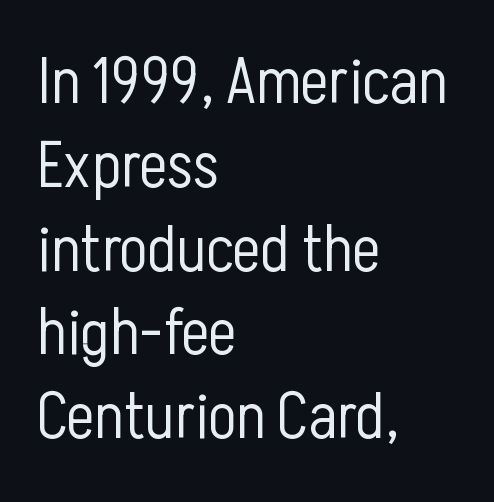
Q: Is the text bold? A: No.
Q: Is the text italic (slanted)? A: No, it is upright.
Q: Is the typeface a serif or a sans-serif typeface? A: Sans-serif.
Q: Is the text underlined? A: No.
Q: How is the paragraph aligned? A: Left-aligned.
Q: Is the spacing between letters normal or unusually wide? A: Normal.
Q: Is the spacing between lines tight, normal or loose? A: Normal.
Q: Width (condensed, normal, or wide)? A: Condensed.
Q: Stroke contrast? A: Low.
Q: x-height? A: Medium.
Q: Monospaced? A: No.
